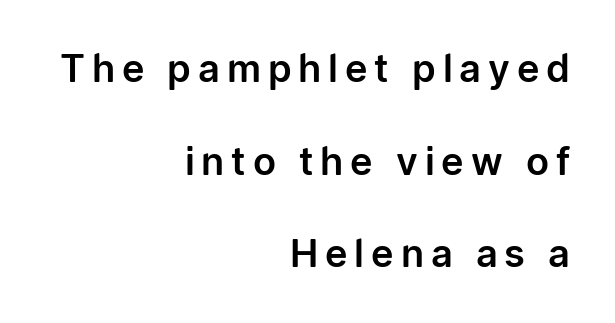
{"serif": "no", "italic": "no", "width": "normal", "stroke_contrast": "low", "x_height": "medium", "monospaced": "no", "underline": "no", "align": "right", "line_spacing": "loose", "line_spacing_ratio": 2.44, "glyph_px": 38}
